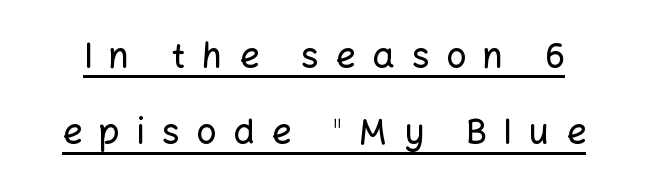
{"serif": "no", "italic": "no", "width": "normal", "stroke_contrast": "low", "x_height": "medium", "monospaced": "no", "underline": "yes", "line_spacing": "loose", "line_spacing_ratio": 2.18, "letter_spacing": "wide", "letter_spacing_em": 0.48, "glyph_px": 35}
